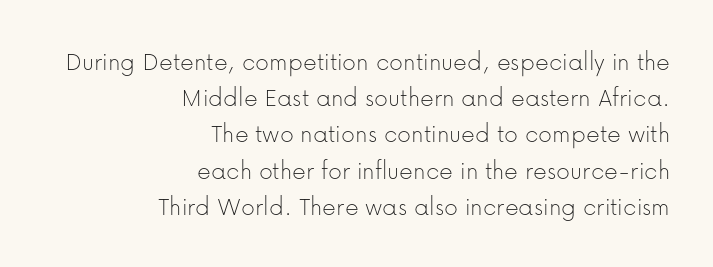
The image shows 27 px text type, upright; set right-aligned, normal line spacing (1.34x), normal letter spacing, not underlined.
